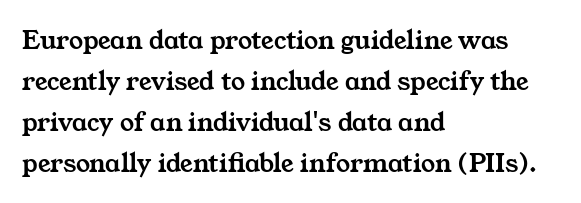
The image shows 28 px wide serif type; set left-aligned, normal line spacing (1.47x), normal letter spacing, not underlined; medium stroke contrast and a medium x-height.
